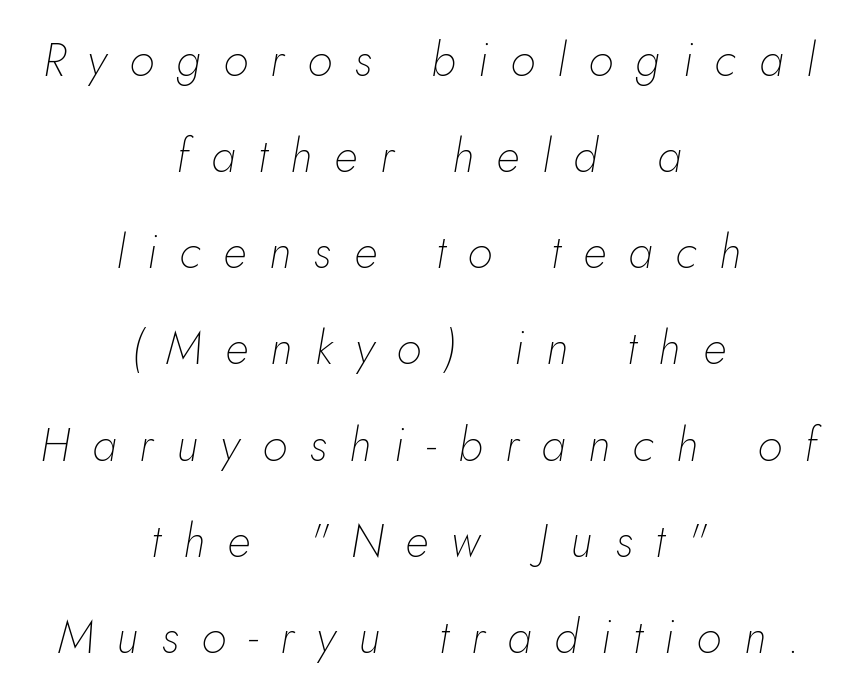
Compared with a flush-left layout, this one balances lines on the center instead. How would I describe the line gaps? Wide and relaxed. Here the glyphs are tracked loosely, breaking word shapes into spaced letters. Slant detected: the letters are inclined. Anything drawn beneath the words? Only blank space. Character widths vary here, with narrow letters taking less room than wide ones.
